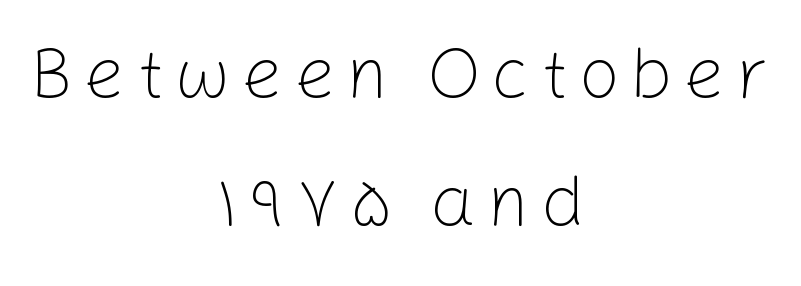
Q: Is the text bold? A: No.
Q: Is the text italic (slanted)? A: No, it is upright.
Q: Is the typeface a serif or a sans-serif typeface? A: Sans-serif.
Q: Is the text underlined? A: No.
Q: How is the paragraph aligned? A: Centered.
Q: Width (condensed, normal, or wide)? A: Normal.
Q: Stroke contrast? A: Low.
Q: x-height? A: Medium.
Q: Monospaced? A: No.
